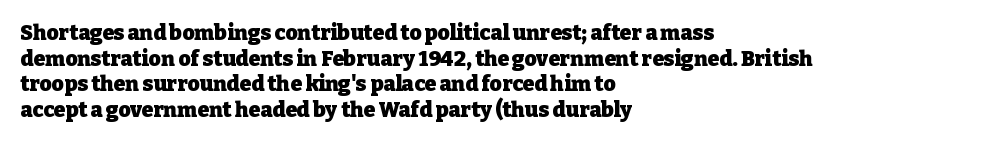
{"italic": "no", "bold": "yes", "underline": "no", "align": "left", "line_spacing_ratio": 1.22, "letter_spacing": "normal", "letter_spacing_em": 0.0, "glyph_px": 21}
